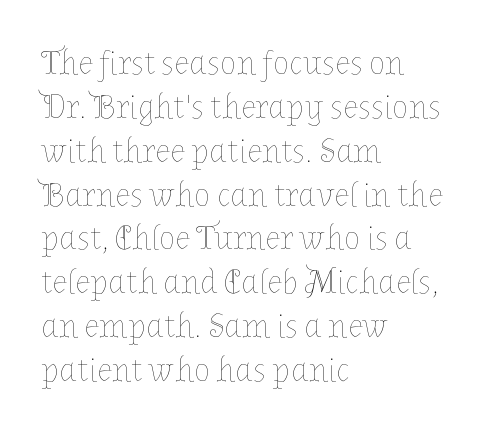
Every character sits straight up, as roman type does. Varying glyph widths throughout — classic text-font behaviour. These lines sit exactly where default settings would place them. Caption: standard tracking, unaltered.
